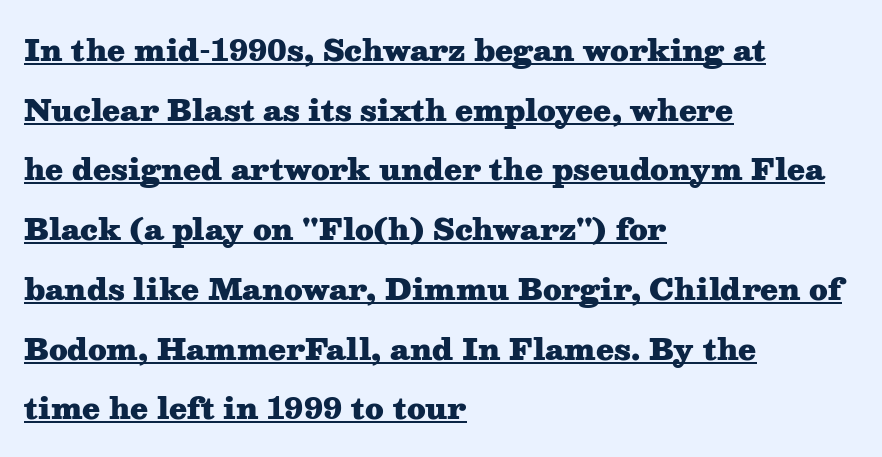
Italic: no, the glyphs are upright roman. Honestly, the rows look like they've been pulled way apart. These lines stack with their left ends in a neat column. The line texture is even and compact thanks to regular tracking. A baseline rule has been typeset under these characters.
